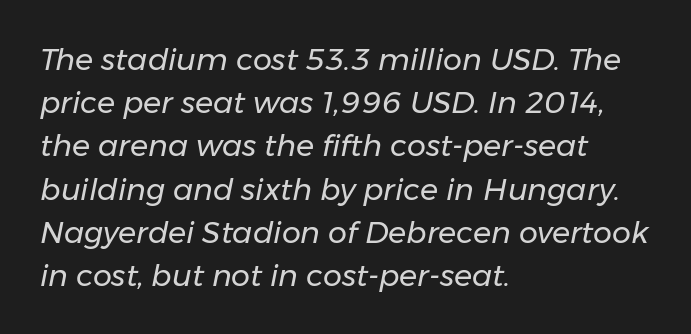
Q: Is the text bold? A: No.
Q: Is the text italic (slanted)? A: Yes, it leans right by about 11 degrees.
Q: Is the text underlined? A: No.
Q: How is the paragraph aligned? A: Left-aligned.
Q: Is the spacing between letters normal or unusually wide? A: Normal.
Q: Is the spacing between lines tight, normal or loose? A: Normal.
Q: Width (condensed, normal, or wide)? A: Normal.
Q: Stroke contrast? A: Low.
Q: x-height? A: Medium.
Q: Monospaced? A: No.
